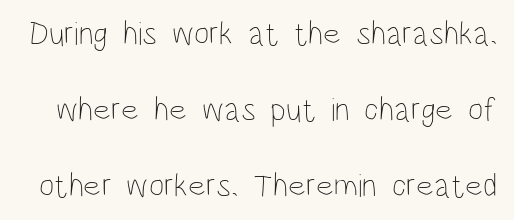
Q: Is the text bold? A: No.
Q: Is the text italic (slanted)? A: No, it is upright.
Q: Is the text underlined? A: No.
Q: Is the spacing between letters normal or unusually wide? A: Normal.
Q: Is the spacing between lines tight, normal or loose? A: Loose.
Q: Width (condensed, normal, or wide)? A: Condensed.
Q: Stroke contrast? A: Low.
Q: x-height? A: Large.
Q: Monospaced? A: No.
